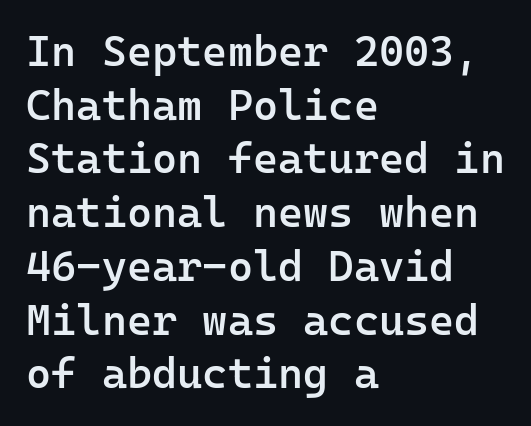
{"serif": "no", "italic": "no", "bold": "semi", "weight": "semibold", "width": "normal", "stroke_contrast": "low", "x_height": "medium", "monospaced": "yes", "underline": "no", "align": "left", "line_spacing": "normal", "line_spacing_ratio": 1.25, "letter_spacing": "normal", "letter_spacing_em": 0.0, "glyph_px": 43}
